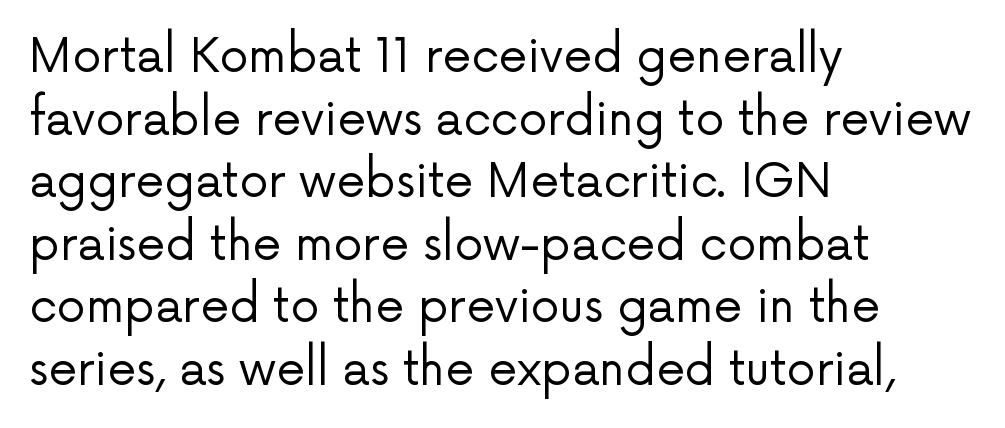
{"serif": "no", "italic": "no", "bold": "no", "weight": "regular", "width": "normal", "stroke_contrast": "low", "x_height": "medium", "monospaced": "no", "underline": "no", "align": "left", "line_spacing": "normal", "line_spacing_ratio": 1.36, "letter_spacing": "normal", "letter_spacing_em": 0.0, "glyph_px": 46}
